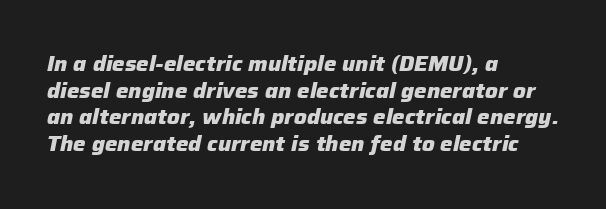
The image shows 21 px bold type, italic (leaning right); set left-aligned, normal line spacing (1.27x), normal letter spacing, not underlined.
